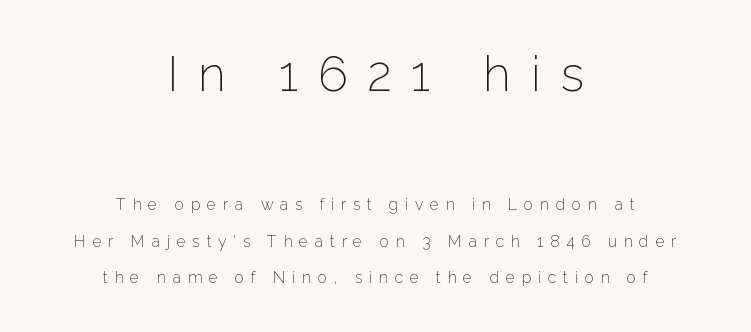
The image shows 49 px light sans-serif type, upright; set centered, loose line spacing (2.27x), unusually wide letter spacing (+0.41 em), not underlined; the first (top) block is 3.06x larger; low stroke contrast and a medium x-height.
